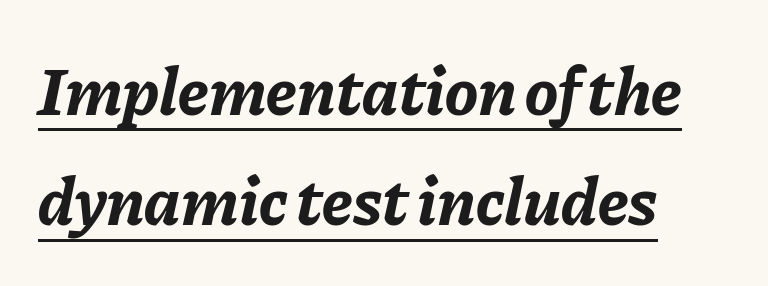
{"italic": "yes", "lean": "right", "slant_degrees": 11, "bold": "yes", "weight": "bold", "width": "normal", "stroke_contrast": "low", "x_height": "medium", "monospaced": "no", "underline": "yes", "align": "left", "line_spacing": "normal", "line_spacing_ratio": 1.6, "letter_spacing": "normal", "letter_spacing_em": 0.0, "glyph_px": 69}
